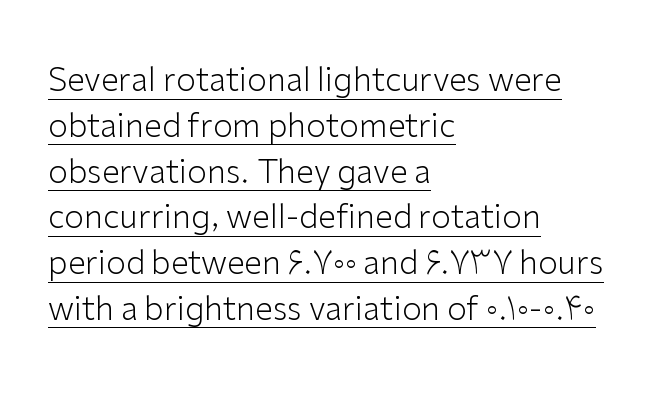
The image shows 32 px light sans-serif type, upright; set left-aligned, normal line spacing (1.43x), normal letter spacing, underlined; low stroke contrast and a medium x-height.
